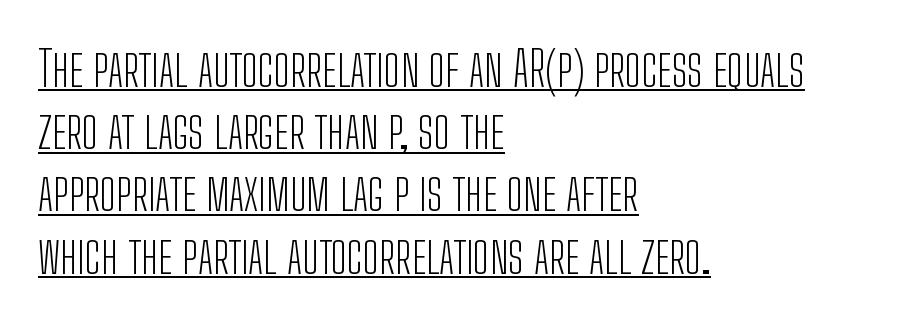
{"serif": "no", "italic": "no", "bold": "no", "weight": "light", "width": "condensed", "stroke_contrast": "low", "x_height": "medium", "monospaced": "no", "underline": "yes", "align": "left", "line_spacing": "normal", "line_spacing_ratio": 1.27, "letter_spacing": "normal", "letter_spacing_em": 0.0, "glyph_px": 49}
